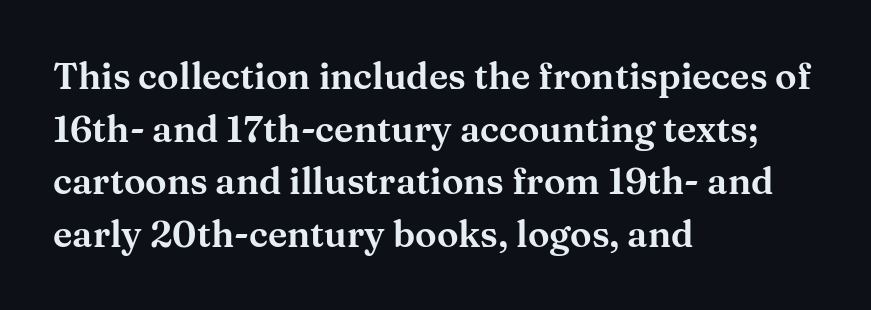
{"serif": "yes", "italic": "no", "width": "wide", "stroke_contrast": "medium", "x_height": "medium", "monospaced": "no", "underline": "no", "align": "left", "line_spacing": "normal", "line_spacing_ratio": 1.46, "letter_spacing": "normal", "letter_spacing_em": 0.0, "glyph_px": 36}
